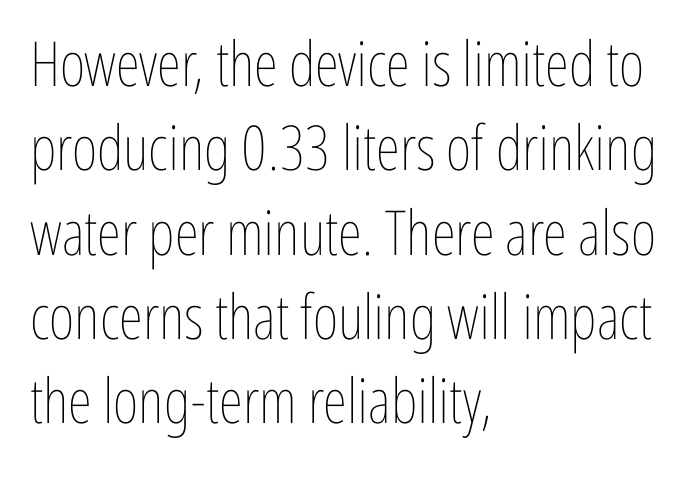
Q: Is the text bold? A: No.
Q: Is the text italic (slanted)? A: No, it is upright.
Q: Is the text underlined? A: No.
Q: How is the paragraph aligned? A: Left-aligned.
Q: Is the spacing between letters normal or unusually wide? A: Normal.
Q: Is the spacing between lines tight, normal or loose? A: Normal.
Q: Width (condensed, normal, or wide)? A: Condensed.
Q: Stroke contrast? A: Low.
Q: x-height? A: Medium.
Q: Monospaced? A: No.
